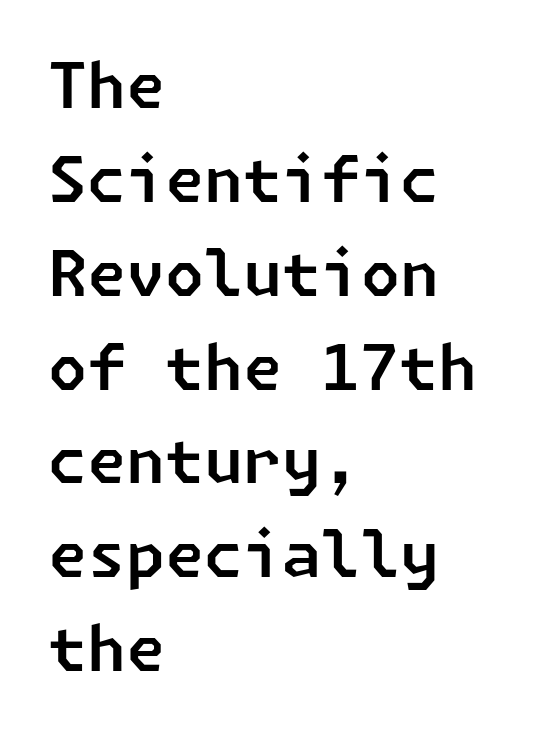
Q: Is the typeface a serif or a sans-serif typeface? A: Sans-serif.
Q: Is the text underlined? A: No.
Q: How is the paragraph aligned? A: Left-aligned.
Q: Is the spacing between letters normal or unusually wide? A: Normal.
Q: Is the spacing between lines tight, normal or loose? A: Normal.
Q: Width (condensed, normal, or wide)? A: Normal.
Q: Stroke contrast? A: Low.
Q: x-height? A: Medium.
